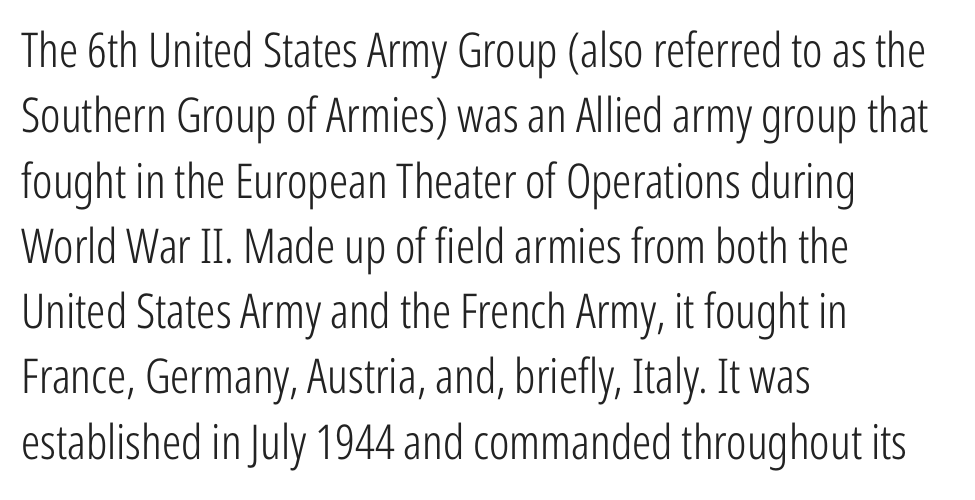
{"serif": "no", "italic": "no", "bold": "no", "weight": "light", "width": "condensed", "stroke_contrast": "low", "x_height": "medium", "monospaced": "no", "underline": "no", "align": "left", "line_spacing": "normal", "line_spacing_ratio": 1.36, "letter_spacing": "normal", "letter_spacing_em": 0.0, "glyph_px": 48}
